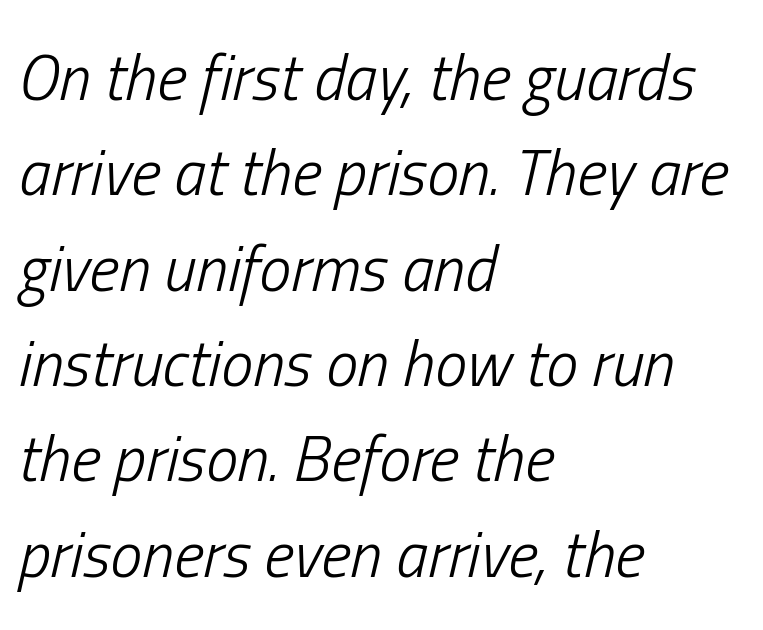
Casual observation: everything's shoved over to the left. Baseline-to-baseline distance is the conventional proportion of letter height. Is the type slanted? Yes — the strokes lean at a clear angle. The words here are not underlined. These lines keep a tight, regular rhythm from letter to letter. Here the designer chose a conventional face with non-uniform glyph widths.
